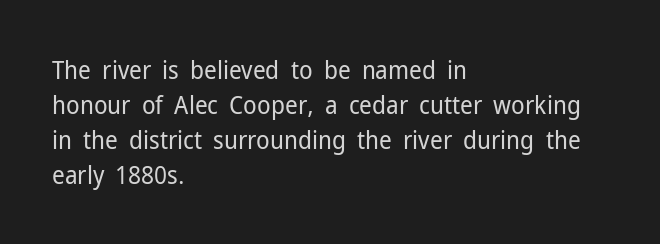
Q: Is the text bold? A: No.
Q: Is the text italic (slanted)? A: No, it is upright.
Q: Is the text underlined? A: No.
Q: How is the paragraph aligned? A: Left-aligned.
Q: Is the spacing between letters normal or unusually wide? A: Normal.
Q: Is the spacing between lines tight, normal or loose? A: Normal.
